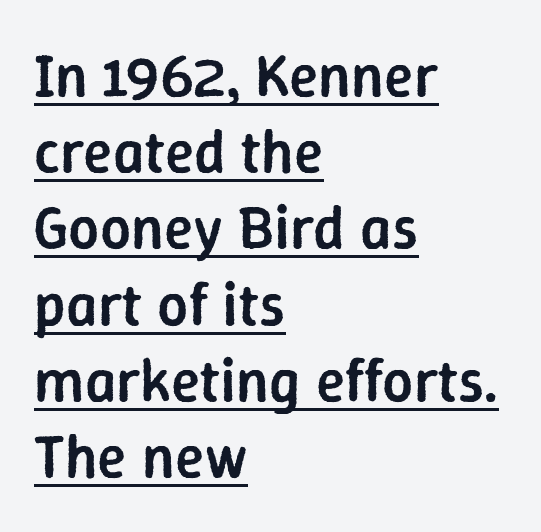
Q: Is the text bold? A: Semi-bold.
Q: Is the text italic (slanted)? A: No, it is upright.
Q: Is the typeface a serif or a sans-serif typeface? A: Sans-serif.
Q: Is the text underlined? A: Yes.
Q: How is the paragraph aligned? A: Left-aligned.
Q: Is the spacing between letters normal or unusually wide? A: Normal.
Q: Is the spacing between lines tight, normal or loose? A: Normal.
Q: Width (condensed, normal, or wide)? A: Normal.
Q: Stroke contrast? A: Low.
Q: x-height? A: Medium.
Q: Monospaced? A: No.
